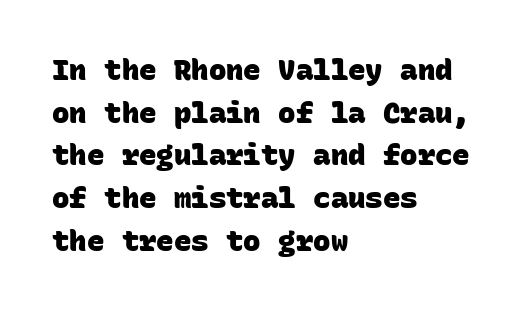
The image shows 29 px heavy sans-serif type, monospaced; set left-aligned, normal line spacing (1.47x), normal letter spacing, not underlined; low stroke contrast and a large x-height.
